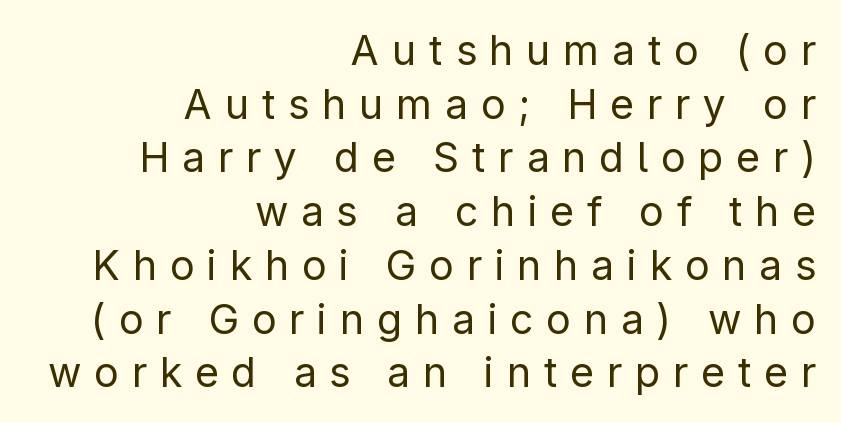
Q: Is the text bold? A: No.
Q: Is the text italic (slanted)? A: No, it is upright.
Q: Is the typeface a serif or a sans-serif typeface? A: Sans-serif.
Q: Is the text underlined? A: No.
Q: How is the paragraph aligned? A: Right-aligned.
Q: Is the spacing between letters normal or unusually wide? A: Unusually wide.
Q: Is the spacing between lines tight, normal or loose? A: Normal.
Q: Width (condensed, normal, or wide)? A: Normal.
Q: Stroke contrast? A: Low.
Q: x-height? A: Medium.
Q: Monospaced? A: No.
